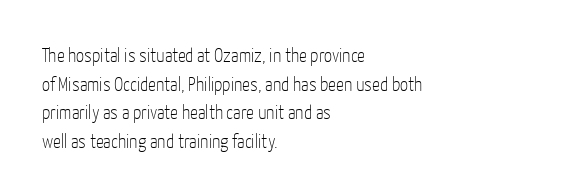
Honestly, the letter spacing is just normal — you wouldn't notice it. Every row of glyphs begins at an identical x-position on the left. The lettering holds an erect, upright posture throughout. A typesetter would call this leading conventional body-copy spacing.
